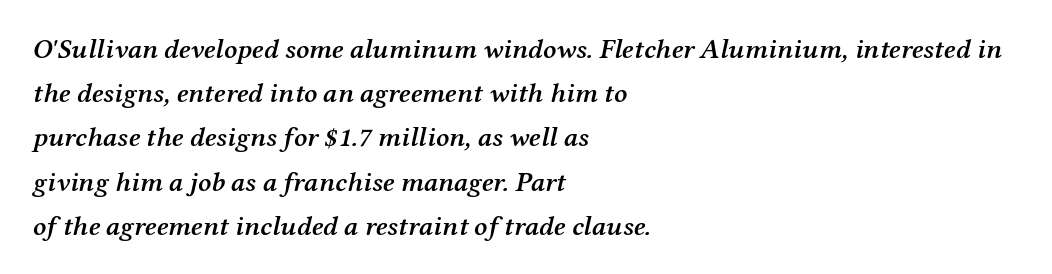
Q: Is the text bold? A: Semi-bold.
Q: Is the text italic (slanted)? A: Yes, it leans right by about 12 degrees.
Q: Is the typeface a serif or a sans-serif typeface? A: Serif.
Q: Is the text underlined? A: No.
Q: How is the paragraph aligned? A: Left-aligned.
Q: Is the spacing between letters normal or unusually wide? A: Normal.
Q: Is the spacing between lines tight, normal or loose? A: Normal.
Q: Width (condensed, normal, or wide)? A: Normal.
Q: Stroke contrast? A: Medium.
Q: x-height? A: Medium.
Q: Monospaced? A: No.
